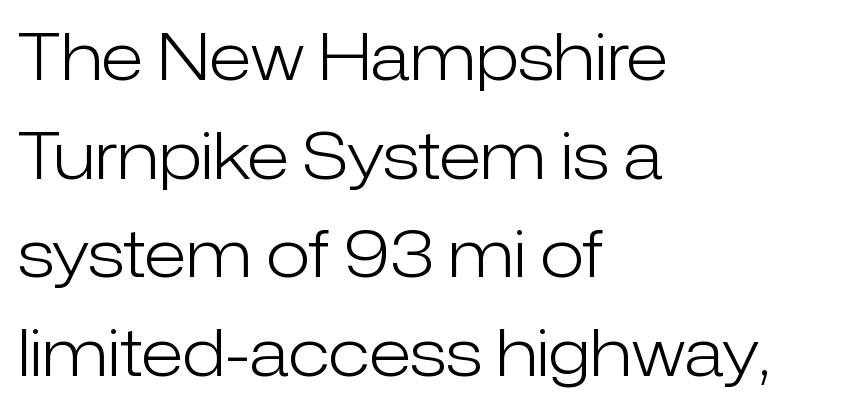
Q: Is the text bold? A: No.
Q: Is the text italic (slanted)? A: No, it is upright.
Q: Is the typeface a serif or a sans-serif typeface? A: Sans-serif.
Q: Is the text underlined? A: No.
Q: How is the paragraph aligned? A: Left-aligned.
Q: Is the spacing between letters normal or unusually wide? A: Normal.
Q: Is the spacing between lines tight, normal or loose? A: Normal.
Q: Width (condensed, normal, or wide)? A: Normal.
Q: Stroke contrast? A: Low.
Q: x-height? A: Medium.
Q: Monospaced? A: No.
